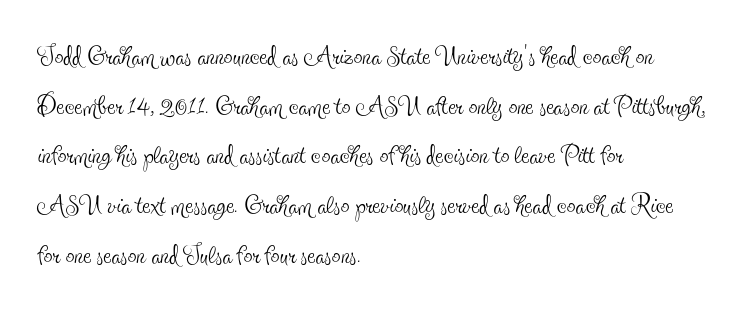
Q: Is the text bold? A: No.
Q: Is the typeface a serif or a sans-serif typeface? A: Serif.
Q: Is the text underlined? A: No.
Q: How is the paragraph aligned? A: Left-aligned.
Q: Is the spacing between letters normal or unusually wide? A: Normal.
Q: Is the spacing between lines tight, normal or loose? A: Normal.
Q: Width (condensed, normal, or wide)? A: Condensed.
Q: x-height? A: Small.
Q: Monospaced? A: No.
